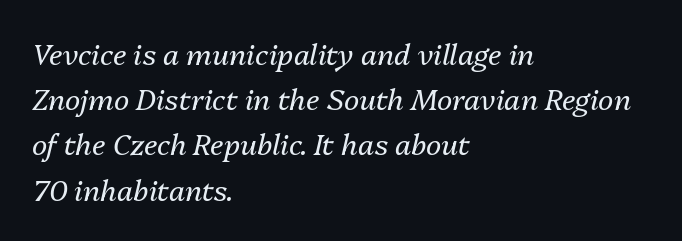
Does the lettering tilt? It does — this is italic. Left-aligned paragraph, ragged on the right. The font is comparable to plain body text, perhaps lighter. Each word holds together tightly as a unit, with standard inter-letter gaps. Words float on clear page, feet unadorned.
